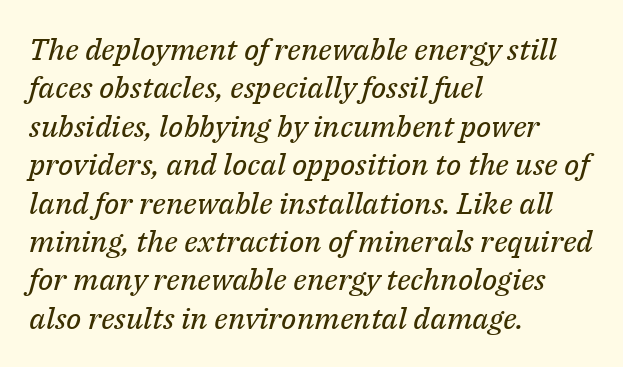
Q: Is the text bold? A: No.
Q: Is the text italic (slanted)? A: Yes, it leans right by about 14 degrees.
Q: Is the typeface a serif or a sans-serif typeface? A: Serif.
Q: Is the text underlined? A: No.
Q: How is the paragraph aligned? A: Left-aligned.
Q: Is the spacing between letters normal or unusually wide? A: Normal.
Q: Is the spacing between lines tight, normal or loose? A: Normal.
Q: Width (condensed, normal, or wide)? A: Normal.
Q: Stroke contrast? A: Medium.
Q: x-height? A: Medium.
Q: Monospaced? A: No.
